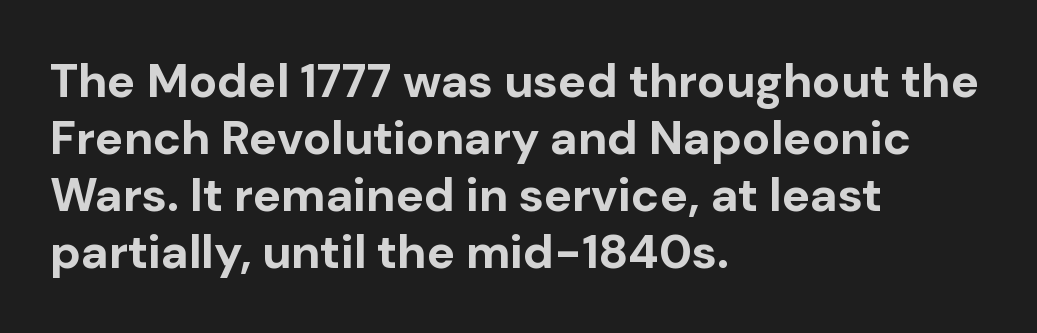
Does the lettering tilt? It doesn't — this is upright. The passage shown has conventional tracking throughout. Look at the stroke-to-counter ratio: heavy, a bold. A typesetter would call this proportional, since set widths differ per character. Type without underlining.
